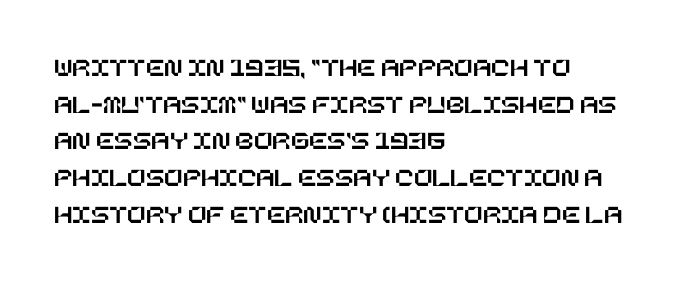
The image shows 27 px text type, upright; set left-aligned, normal line spacing (1.36x), normal letter spacing, not underlined.
